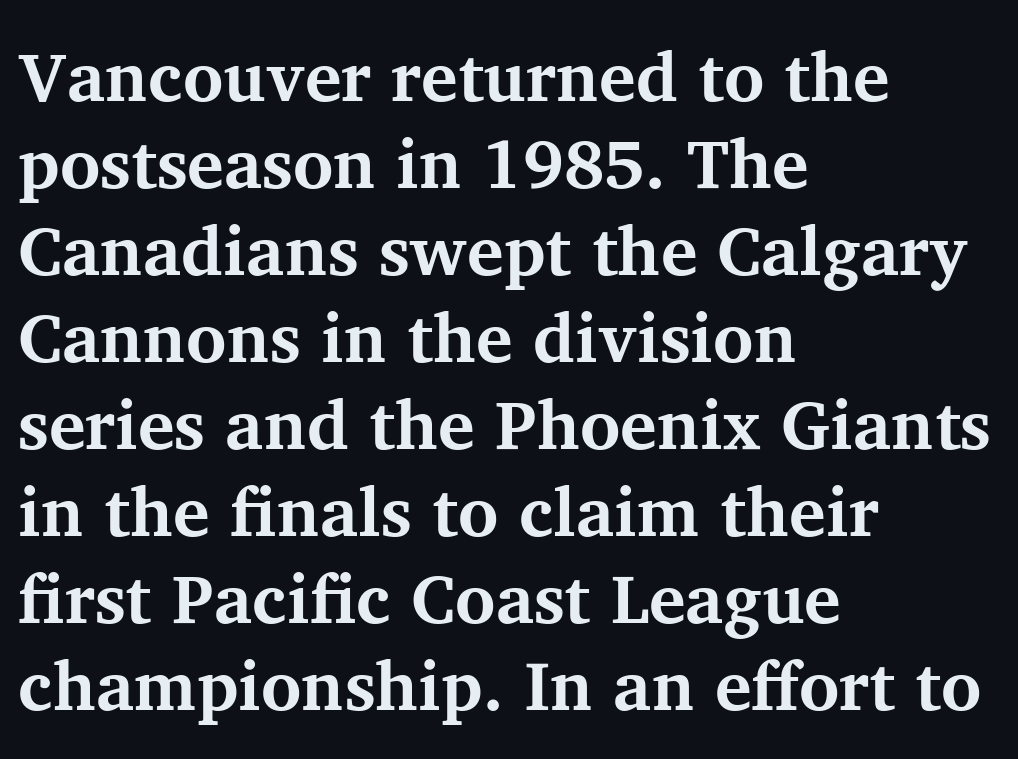
Q: Is the text bold? A: Yes.
Q: Is the text italic (slanted)? A: No, it is upright.
Q: Is the typeface a serif or a sans-serif typeface? A: Serif.
Q: Is the text underlined? A: No.
Q: How is the paragraph aligned? A: Left-aligned.
Q: Is the spacing between letters normal or unusually wide? A: Normal.
Q: Is the spacing between lines tight, normal or loose? A: Normal.
Q: Width (condensed, normal, or wide)? A: Normal.
Q: Stroke contrast? A: Medium.
Q: x-height? A: Medium.
Q: Monospaced? A: No.
